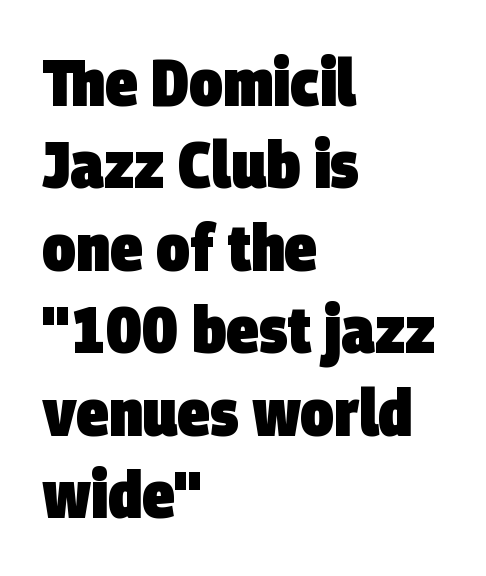
{"serif": "no", "bold": "yes", "weight": "heavy", "width": "condensed", "stroke_contrast": "low", "x_height": "large", "monospaced": "no", "underline": "no", "align": "left", "line_spacing": "normal", "line_spacing_ratio": 1.25, "letter_spacing": "normal", "letter_spacing_em": 0.0, "glyph_px": 66}
